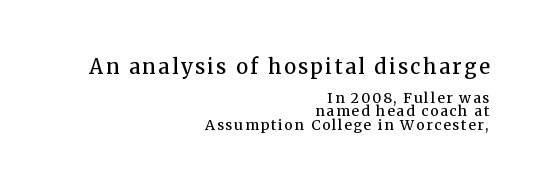
Q: Is the text bold? A: Semi-bold.
Q: Is the text italic (slanted)? A: No, it is upright.
Q: Is the text underlined? A: No.
Q: How is the paragraph aligned? A: Right-aligned.
Q: Is the spacing between lines tight, normal or loose? A: Tight.
Q: Which block of text is set in a larger size, the first (top) or the second (bottom)? A: The first (top) one.
